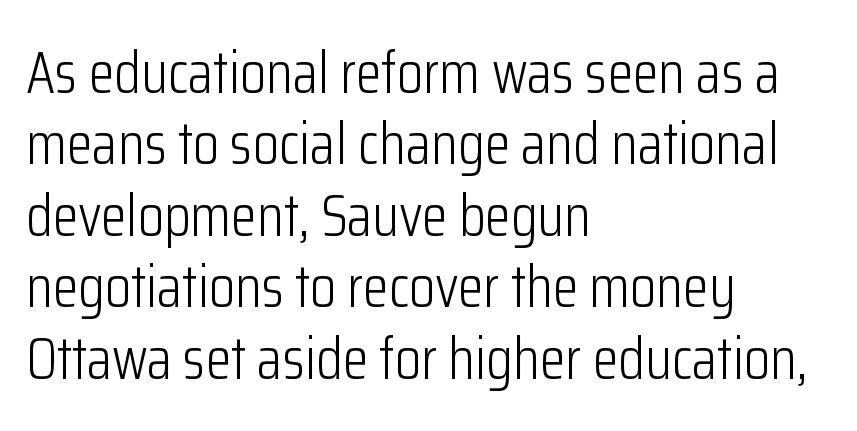
{"serif": "no", "italic": "no", "bold": "no", "weight": "light", "width": "condensed", "stroke_contrast": "low", "x_height": "medium", "monospaced": "no", "underline": "no", "align": "left", "line_spacing_ratio": 1.21, "letter_spacing": "normal", "letter_spacing_em": 0.0, "glyph_px": 59}
